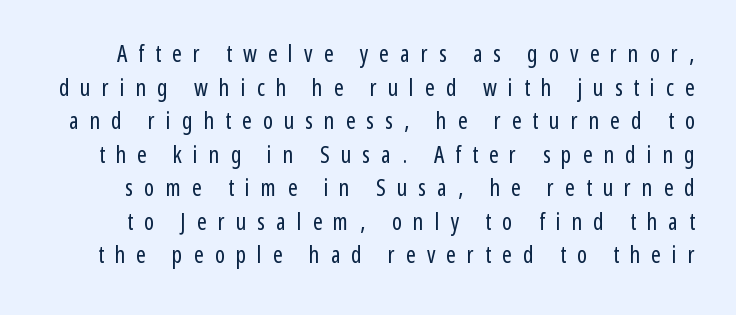
{"italic": "no", "bold": "no", "underline": "no", "line_spacing": "normal", "line_spacing_ratio": 1.46, "letter_spacing": "wide", "letter_spacing_em": 0.48, "glyph_px": 23}
